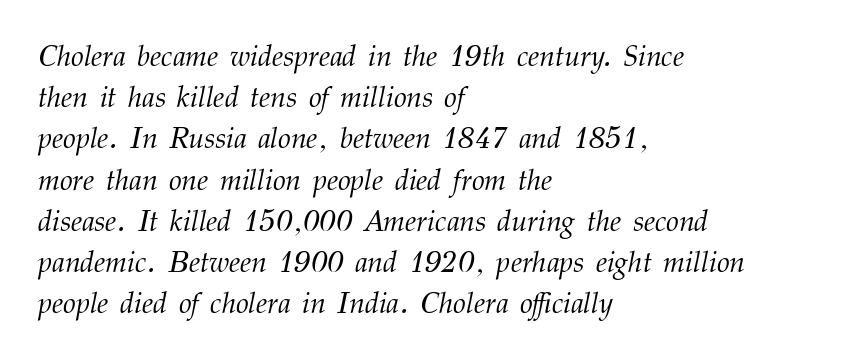
Unlike a clean sans, this face finishes its strokes with serifs. This rendering features lettering with no underline. The gaps between neighbouring characters are ordinary and unremarkable. Line spacing here is normal.
